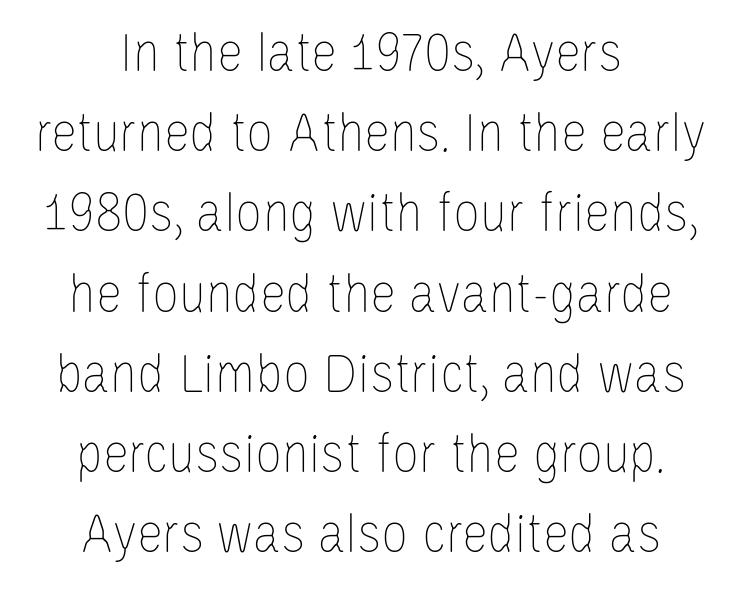
The image shows 59 px thin, condensed type, upright; set normal line spacing (1.36x), normal letter spacing, not underlined; low stroke contrast and a large x-height.
